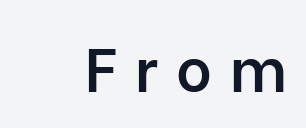
The specimen omits any rule beneath the text block's lines. Weight: semibold (demi). Observe the absence of serifs on each vertical stroke in this sample. Looks like regular typesetting: each glyph gets only the width it needs. Italic? Not at all — the glyphs are vertical.
